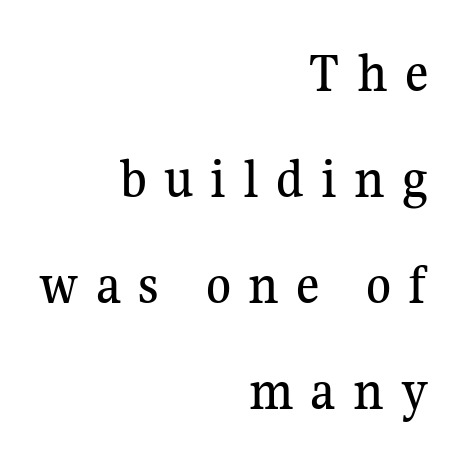
Unmarked baselines from the first word to the last. How are the letters spaced? Widely, with obvious added tracking. To sum up the face: it has serifs. Unlike italic type, these characters show no tilt at all. Caption: multi-line text, flush right, ragged left.
